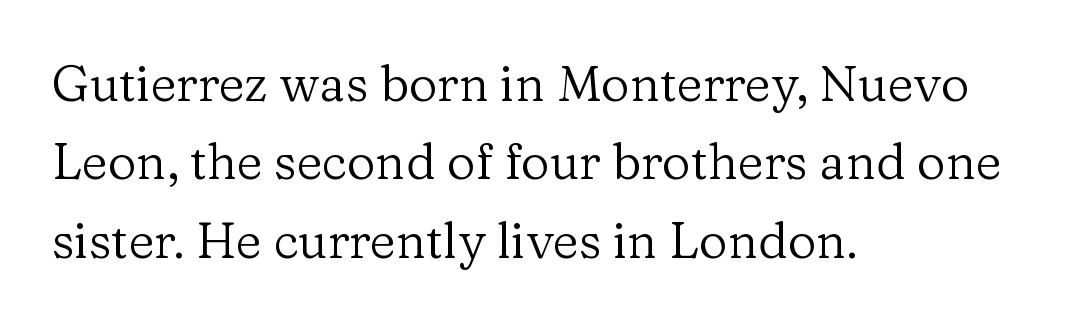
Q: Is the text bold? A: No.
Q: Is the text italic (slanted)? A: No, it is upright.
Q: Is the typeface a serif or a sans-serif typeface? A: Serif.
Q: Is the text underlined? A: No.
Q: How is the paragraph aligned? A: Left-aligned.
Q: Is the spacing between letters normal or unusually wide? A: Normal.
Q: Is the spacing between lines tight, normal or loose? A: Normal.
Q: Width (condensed, normal, or wide)? A: Normal.
Q: Stroke contrast? A: Low.
Q: x-height? A: Medium.
Q: Monospaced? A: No.
